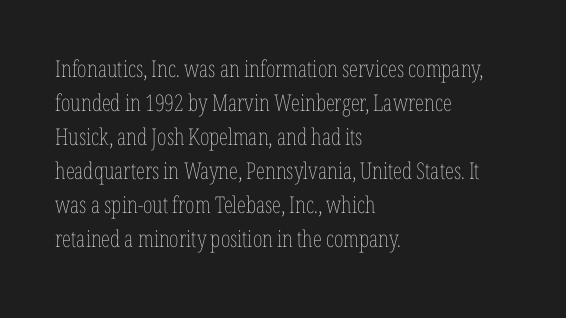
The type sits square on the baseline with zero lean. Stem width sits at or under what a default text font uses. Horizontally, the lines are justified to the leading edge only. This sample keeps an unexceptional amount of space between lines. The space beneath each line is pristine and unruled. There is no visible air inserted between adjacent glyphs.
